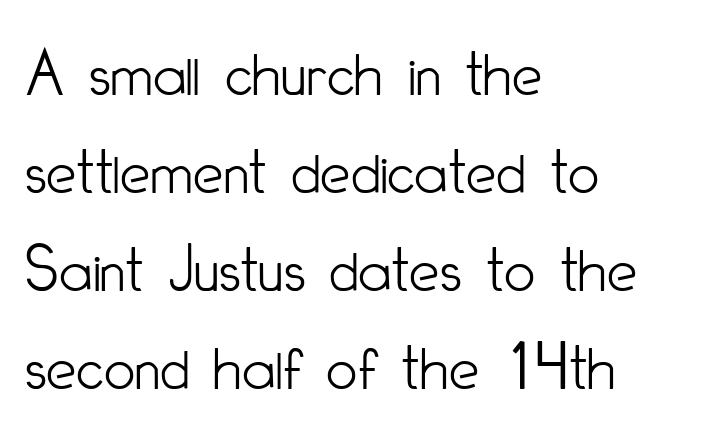
{"serif": "no", "italic": "no", "bold": "no", "weight": "light", "width": "condensed", "stroke_contrast": "low", "x_height": "small", "monospaced": "no", "underline": "no", "align": "left", "line_spacing": "normal", "line_spacing_ratio": 1.44, "letter_spacing": "normal", "letter_spacing_em": 0.0, "glyph_px": 68}
